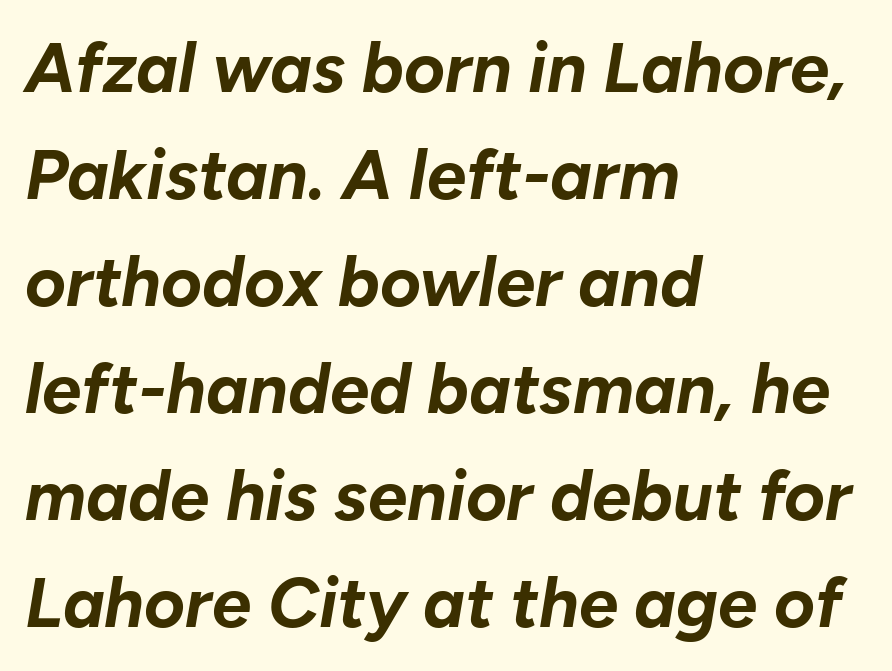
{"italic": "yes", "lean": "right", "slant_degrees": 10, "bold": "yes", "weight": "bold", "width": "normal", "stroke_contrast": "low", "x_height": "medium", "monospaced": "no", "underline": "no", "align": "left", "line_spacing": "normal", "line_spacing_ratio": 1.53, "letter_spacing": "normal", "letter_spacing_em": 0.0, "glyph_px": 70}
